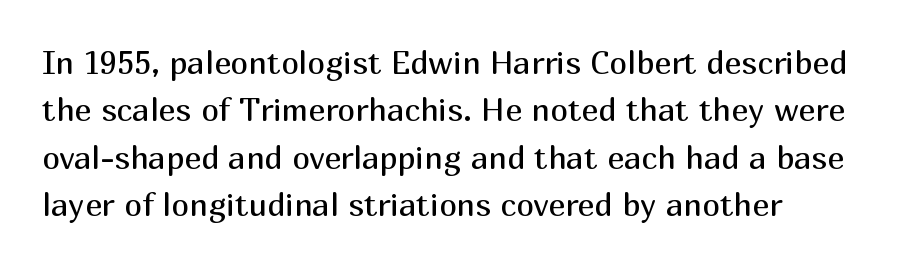
The image shows 32 px regular-weight sans-serif type, upright; set normal line spacing (1.48x), normal letter spacing, not underlined; medium stroke contrast and a medium x-height.
